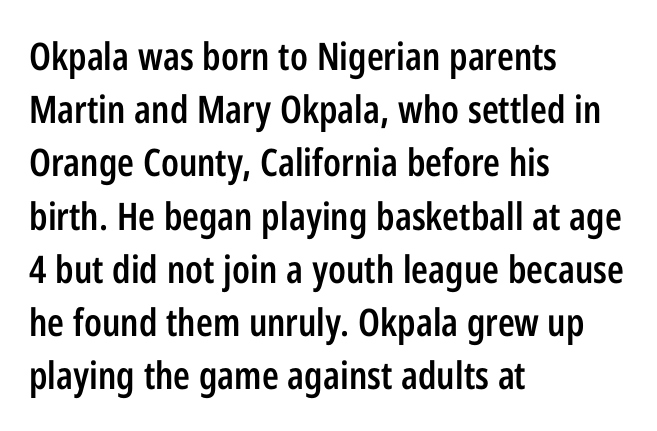
Line beginnings align vertically; line endings do not. The passage shown stacks its lines at a standard gap. The type is set solid horizontally, with unmodified tracking. Are there feet on the stems? There aren't — it's a sans.
